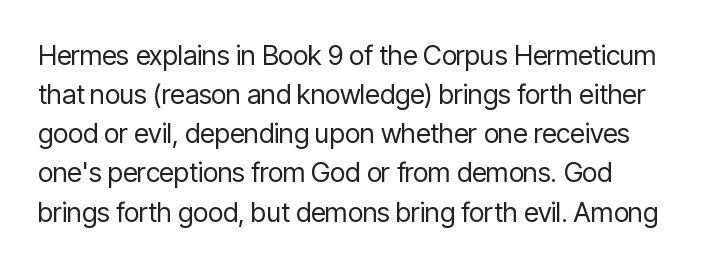
Q: Is the text bold? A: No.
Q: Is the text italic (slanted)? A: No, it is upright.
Q: Is the text underlined? A: No.
Q: Is the spacing between letters normal or unusually wide? A: Normal.
Q: Is the spacing between lines tight, normal or loose? A: Normal.
